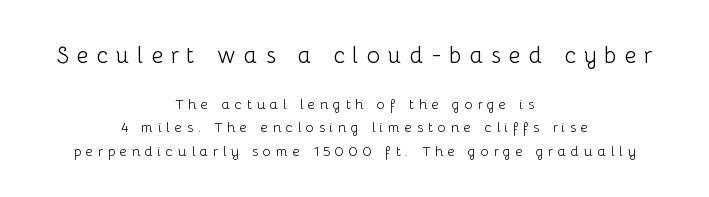
A typesetter would call this leading conventional body-copy spacing. The lettering stays uniformly vertical, giving the passage a roman look. Characters follow at a spacing far wider than the type designer built in. The font is comparable to plain body text, perhaps lighter. Character size in the leading block exceeds that of the trailing block. The text block is weighted toward neither margin, spreading evenly from the middle.
